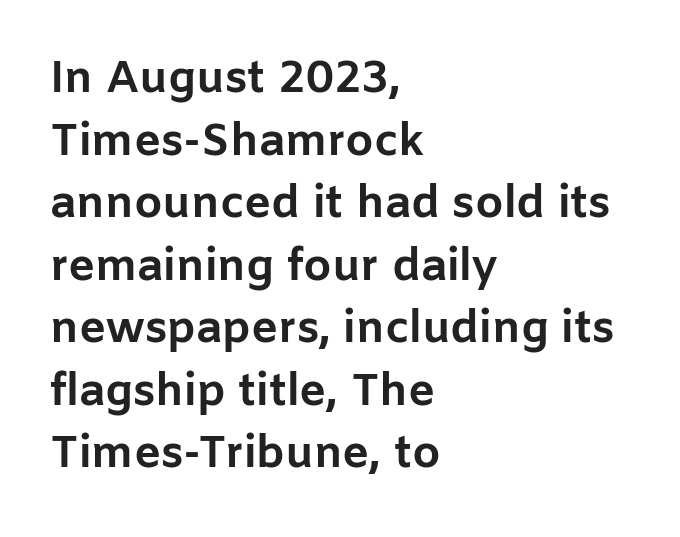
This block has exactly the height ordinary leading produces. Typesetter's note: full bold, strokes at maximum text heaviness. The paragraph has a hard left edge and a soft right edge. Every character sits straight up, as roman type does. Serif or sans? Sans — the stroke terminals are bare.
